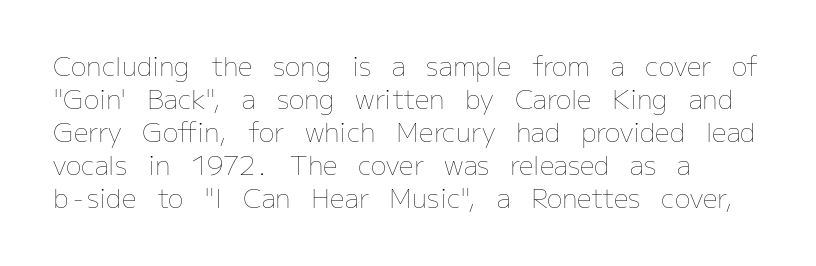
Q: Is the text bold? A: No.
Q: Is the text italic (slanted)? A: No, it is upright.
Q: Is the text underlined? A: No.
Q: How is the paragraph aligned? A: Left-aligned.
Q: Is the spacing between letters normal or unusually wide? A: Normal.
Q: Is the spacing between lines tight, normal or loose? A: Normal.
